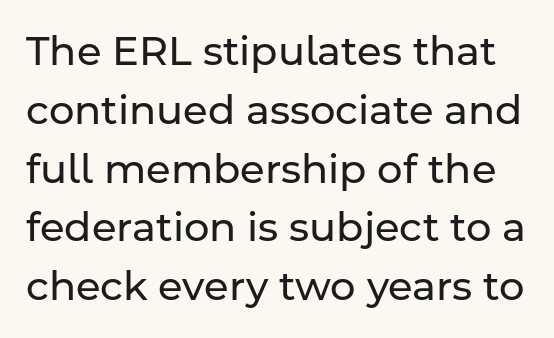
The image shows 40 px regular-weight sans-serif type, upright; set normal line spacing (1.47x), normal letter spacing, not underlined; low stroke contrast and a medium x-height.
